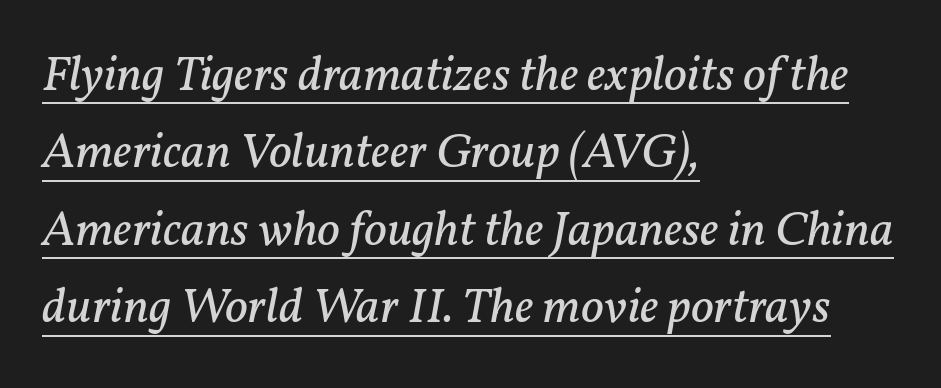
The image shows 50 px regular-weight serif type, italic (leaning right); set left-aligned, normal line spacing (1.55x), normal letter spacing, underlined; low stroke contrast and a medium x-height.
